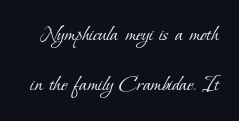
Q: Is the text bold? A: No.
Q: Is the text underlined? A: No.
Q: Is the spacing between letters normal or unusually wide? A: Normal.
Q: Is the spacing between lines tight, normal or loose? A: Loose.
